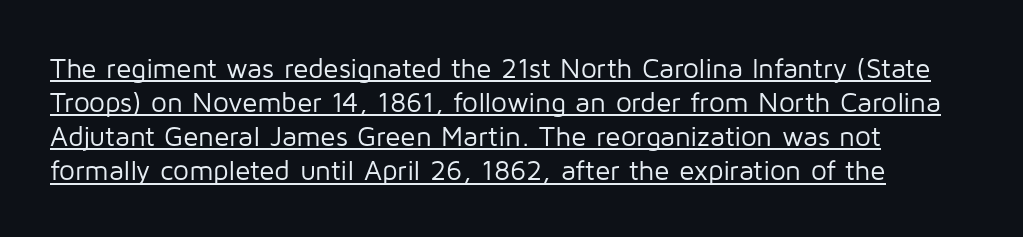
{"serif": "no", "italic": "no", "bold": "no", "weight": "regular", "width": "normal", "stroke_contrast": "low", "x_height": "medium", "monospaced": "no", "underline": "yes", "align": "left", "line_spacing_ratio": 1.22, "letter_spacing": "normal", "letter_spacing_em": 0.0, "glyph_px": 28}
